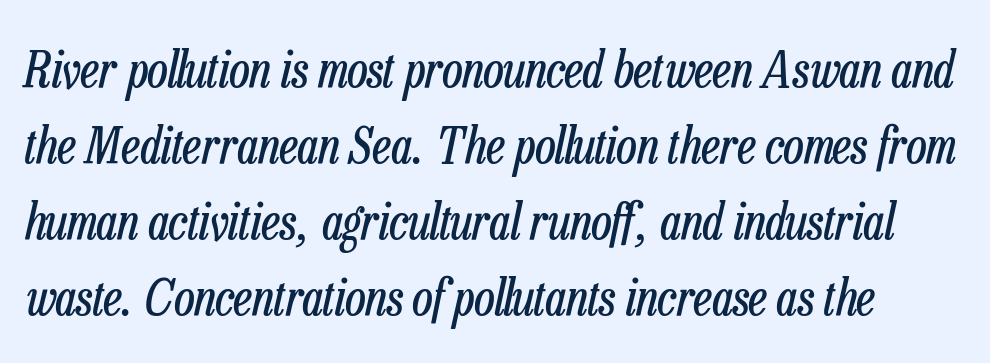
The image shows 50 px regular-weight, condensed type, italic (leaning right); set normal line spacing (1.52x), normal letter spacing, not underlined; low stroke contrast and a medium x-height.
